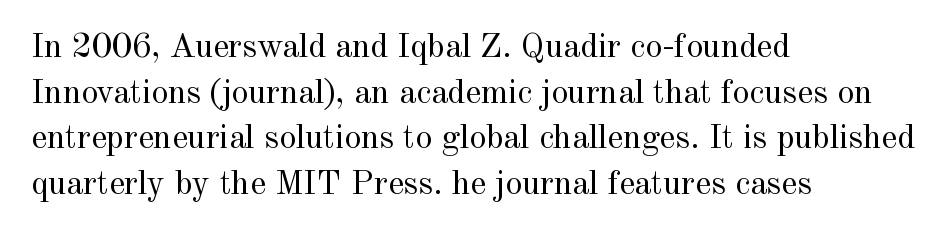
Evenly set lines give the paragraph a standard silhouette. Tracking value appears to be zero — textbook default spacing. These lines were composed using upright roman letters. Rule under the text: the space is simply empty.
